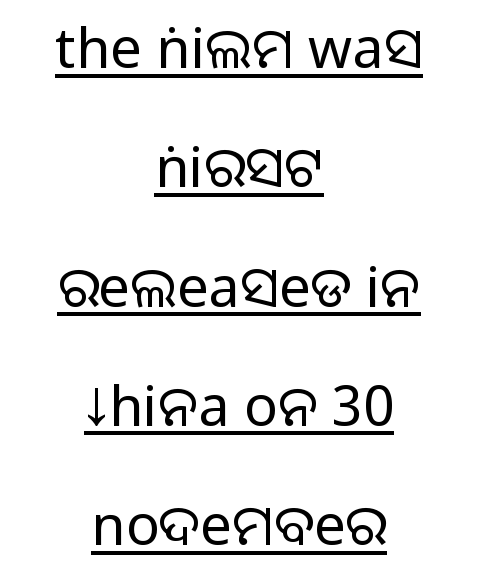
A roman cut, with each character standing at attention. In CSS terms this would be text-align: center. Vertical stems look standard width or narrower in stroke. Honestly, the rows look like they've been pulled way apart. You could not count columns in this text — the font is proportionally spaced.
